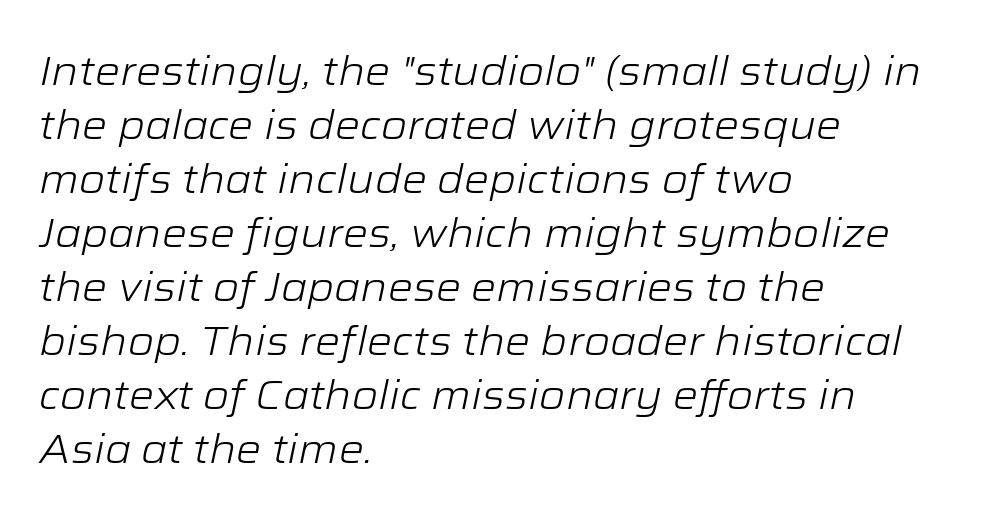
The image shows 40 px light, wide type, italic (leaning right); set left-aligned, normal line spacing (1.35x), normal letter spacing, not underlined; low stroke contrast and a medium x-height.
